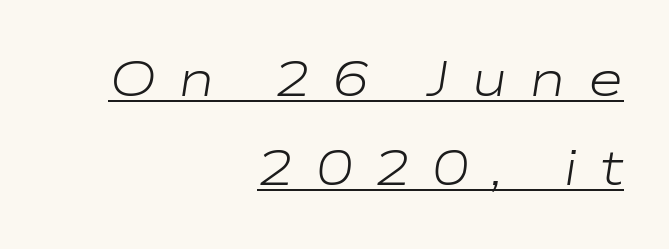
Q: Is the text bold? A: No.
Q: Is the text italic (slanted)? A: Yes, it leans right by about 9 degrees.
Q: Is the text underlined? A: Yes.
Q: How is the paragraph aligned? A: Right-aligned.
Q: Is the spacing between letters normal or unusually wide? A: Unusually wide.
Q: Width (condensed, normal, or wide)? A: Wide.
Q: Stroke contrast? A: Low.
Q: x-height? A: Medium.
Q: Monospaced? A: No.
